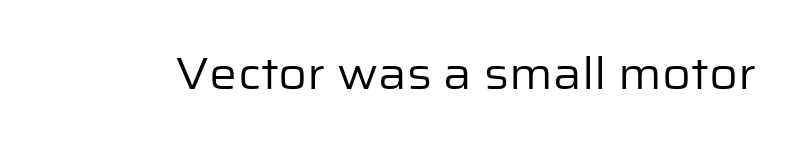
{"serif": "no", "italic": "no", "bold": "no", "weight": "regular", "width": "normal", "stroke_contrast": "low", "x_height": "medium", "monospaced": "no", "underline": "no", "letter_spacing": "normal", "letter_spacing_em": 0.0, "glyph_px": 44}
